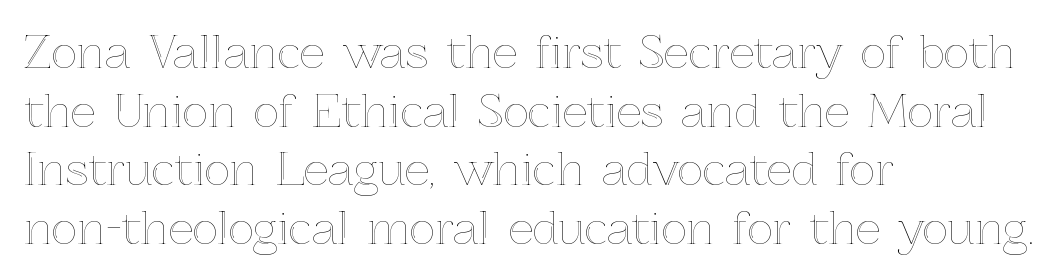
The image shows 44 px text type, upright; set left-aligned, normal line spacing (1.33x), normal letter spacing, not underlined; a medium x-height.
